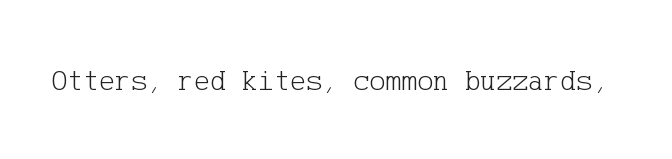
The image shows 30 px light serif type, upright; set normal letter spacing, not underlined; low stroke contrast and a medium x-height.
